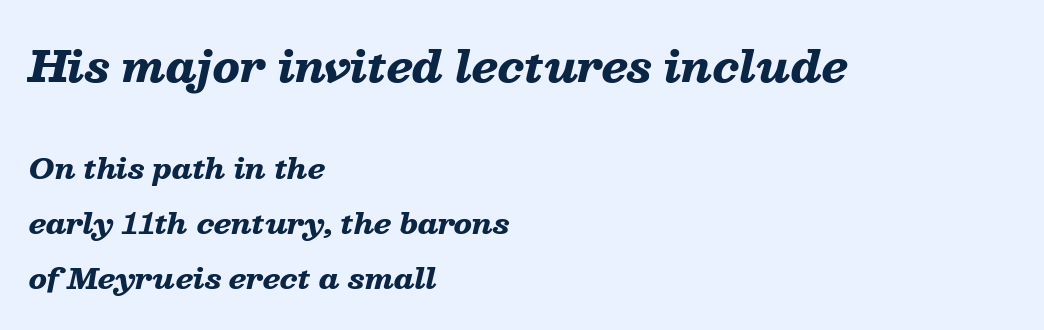
Left-aligned paragraph, ragged on the right. This layout puts the oversized block above and the modest block below. The strokes are fattened all the way to bold. A typesetter would call this proportional, since set widths differ per character.
